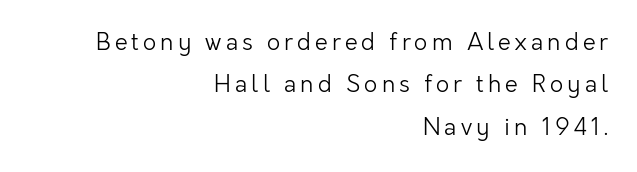
{"italic": "no", "bold": "no", "underline": "no", "align": "right", "line_spacing_ratio": 1.84, "glyph_px": 23}
